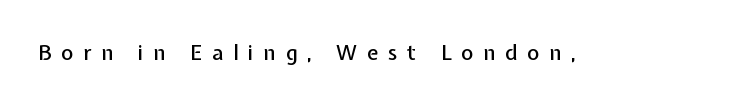
The image shows 21 px text type, upright; set unusually wide letter spacing (+0.46 em), not underlined.
